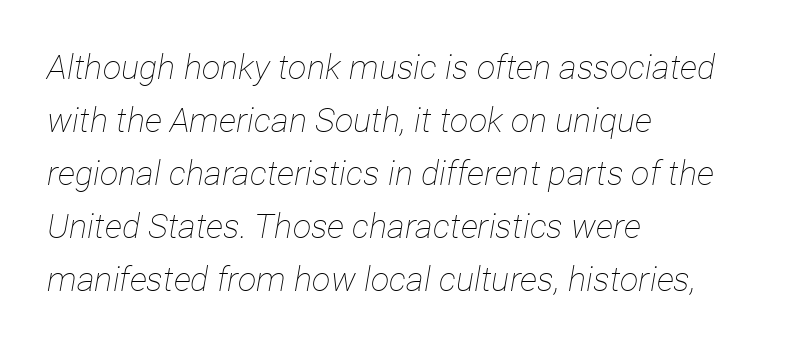
{"italic": "yes", "lean": "right", "slant_degrees": 12, "bold": "no", "weight": "thin", "width": "condensed", "stroke_contrast": "low", "x_height": "medium", "monospaced": "no", "underline": "no", "align": "left", "line_spacing": "normal", "line_spacing_ratio": 1.56, "letter_spacing": "normal", "letter_spacing_em": 0.0, "glyph_px": 34}
